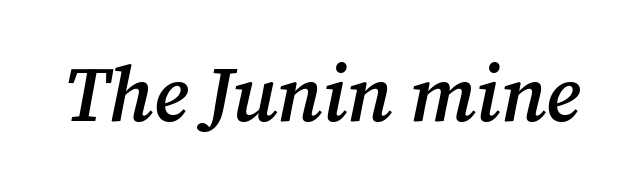
Observe the ordinary spacing: letters are neighbours, not strangers. Summary of weight: moderately heavy, a semibold. Check the space under the baseline: it is left empty. The letters advance in unequal steps, a hallmark of proportional type. The glyphs look as if they've been sheared to an angle. Yep, those are serifs on the letters.
